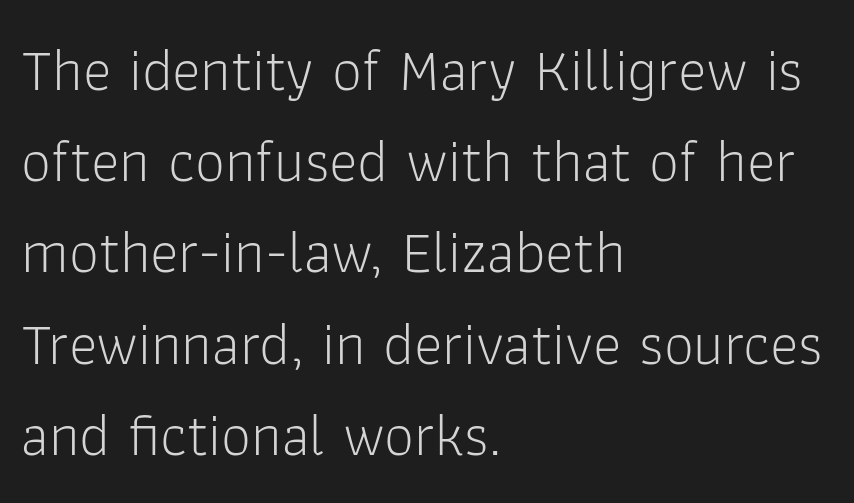
Q: Is the text bold? A: No.
Q: Is the text italic (slanted)? A: No, it is upright.
Q: Is the typeface a serif or a sans-serif typeface? A: Sans-serif.
Q: Is the text underlined? A: No.
Q: How is the paragraph aligned? A: Left-aligned.
Q: Is the spacing between letters normal or unusually wide? A: Normal.
Q: Is the spacing between lines tight, normal or loose? A: Normal.
Q: Width (condensed, normal, or wide)? A: Normal.
Q: Stroke contrast? A: Low.
Q: x-height? A: Medium.
Q: Monospaced? A: No.
